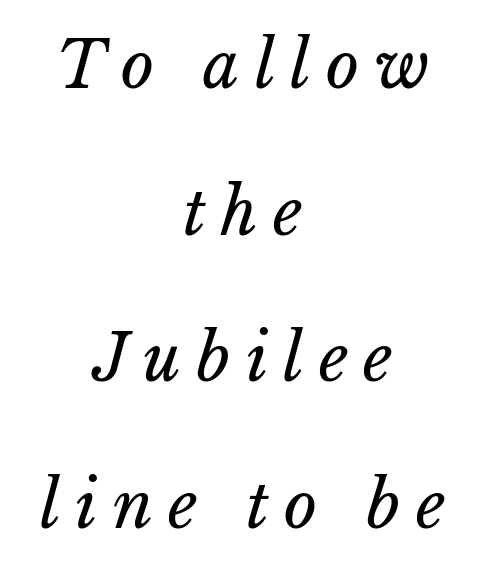
The image shows 64 px regular-weight type; set centered, loose line spacing (2.29x), unusually wide letter spacing (+0.24 em), not underlined; low stroke contrast and a medium x-height.
